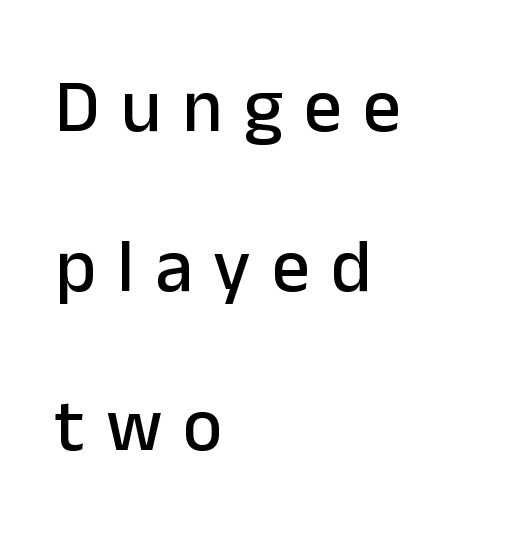
The image shows 75 px sans-serif type, upright; set left-aligned, loose line spacing (2.13x), unusually wide letter spacing (+0.28 em), not underlined; low stroke contrast and a medium x-height.
